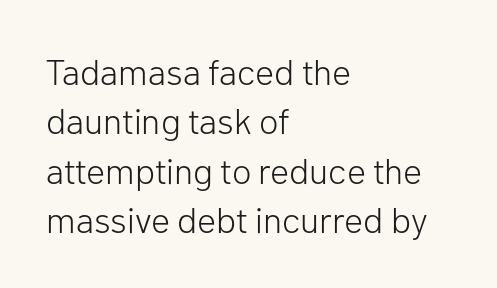
{"serif": "no", "italic": "no", "bold": "no", "weight": "light", "width": "normal", "stroke_contrast": "low", "x_height": "medium", "monospaced": "no", "underline": "no", "align": "left", "line_spacing": "normal", "line_spacing_ratio": 1.37, "letter_spacing": "normal", "letter_spacing_em": 0.0, "glyph_px": 36}
